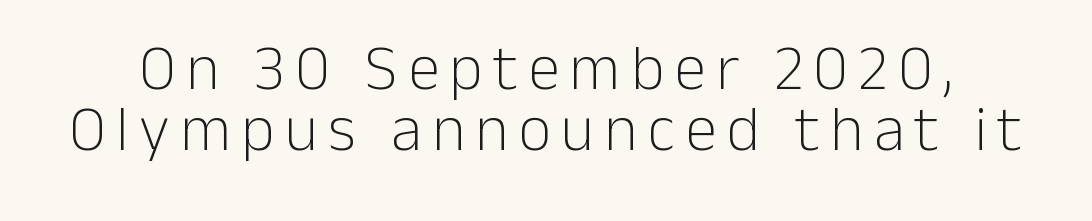
Q: Is the text bold? A: No.
Q: Is the text italic (slanted)? A: No, it is upright.
Q: Is the typeface a serif or a sans-serif typeface? A: Sans-serif.
Q: Is the text underlined? A: No.
Q: Is the spacing between lines tight, normal or loose? A: Tight.
Q: Width (condensed, normal, or wide)? A: Normal.
Q: Stroke contrast? A: Low.
Q: x-height? A: Medium.
Q: Monospaced? A: No.
